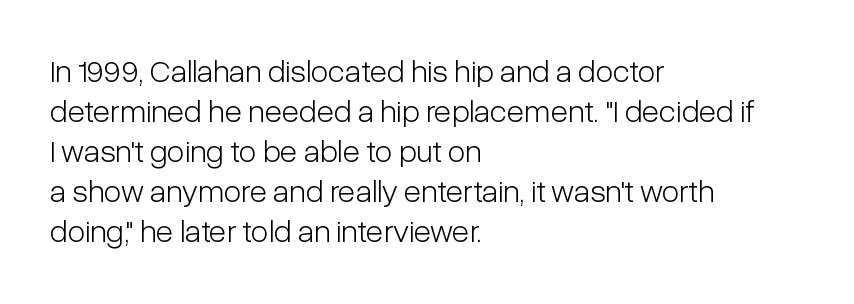
Bare-footed words on every line. How are the letters spaced? Ordinarily, with no added tracking. On a weight scale, this lands at 450 or below. The letters stand straight up with perfectly vertical stems. The paragraph shown leans on its left margin.
